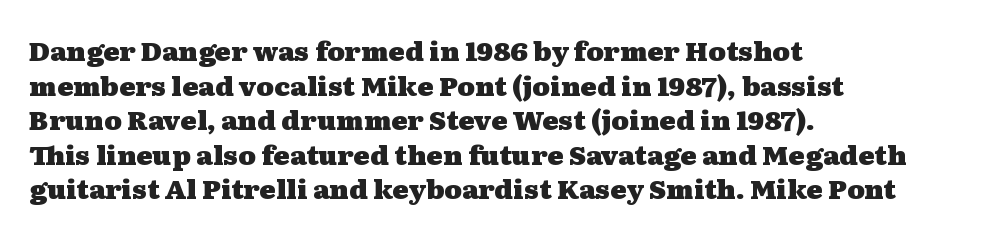
{"italic": "no", "bold": "yes", "underline": "no", "align": "left", "line_spacing": "normal", "line_spacing_ratio": 1.28, "letter_spacing": "normal", "letter_spacing_em": 0.0, "glyph_px": 27}
